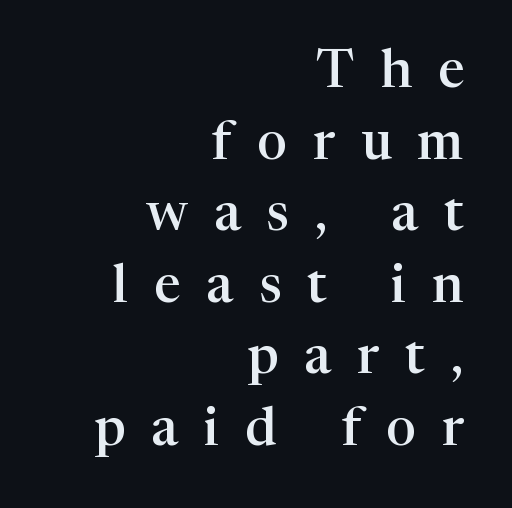
{"serif": "yes", "italic": "no", "bold": "semi", "weight": "semibold", "width": "normal", "stroke_contrast": "high", "x_height": "medium", "monospaced": "no", "underline": "no", "align": "right", "line_spacing": "normal", "line_spacing_ratio": 1.35, "letter_spacing": "wide", "letter_spacing_em": 0.49, "glyph_px": 53}
